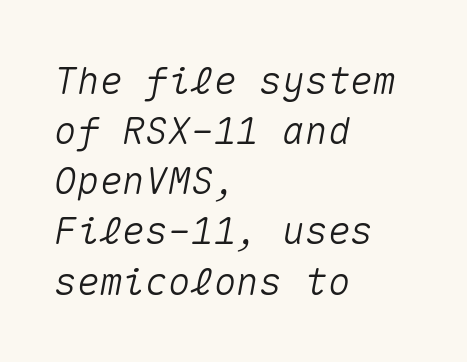
{"italic": "yes", "lean": "right", "slant_degrees": 10, "width": "normal", "stroke_contrast": "medium", "x_height": "medium", "monospaced": "yes", "underline": "no", "align": "left", "line_spacing": "normal", "line_spacing_ratio": 1.32, "letter_spacing": "normal", "letter_spacing_em": 0.0, "glyph_px": 38}
